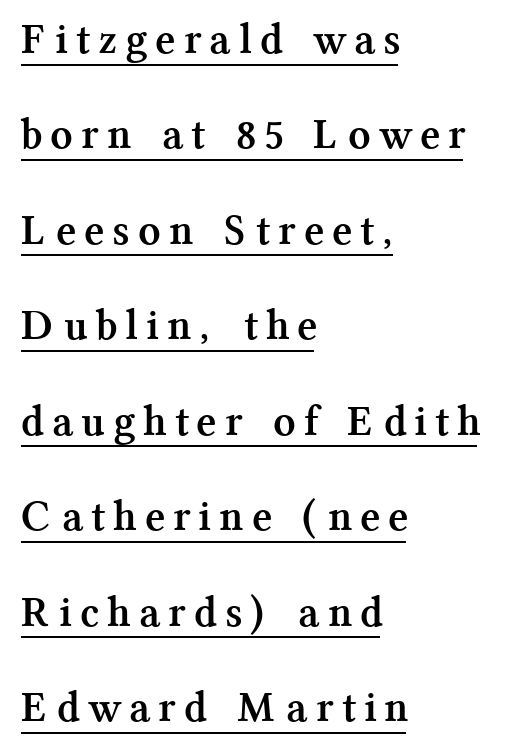
The image shows 44 px semibold serif type, upright; set left-aligned, loose line spacing (2.17x), unusually wide letter spacing (+0.26 em), underlined; medium stroke contrast and a medium x-height.
